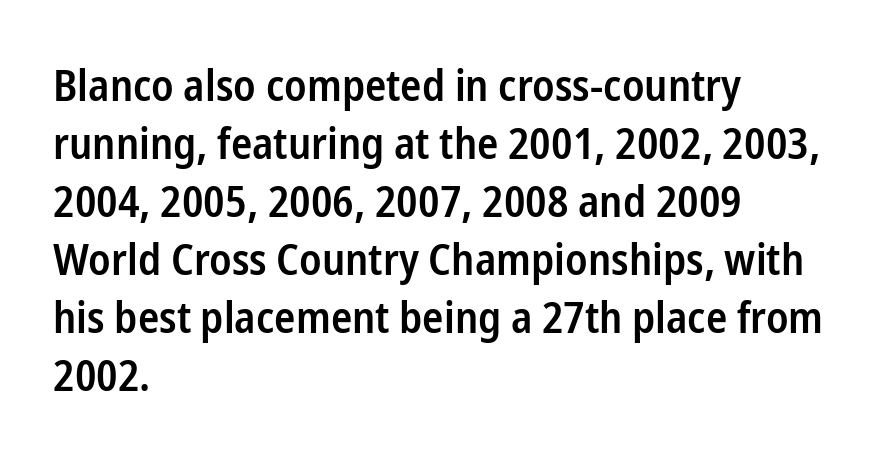
Q: Is the text bold? A: Semi-bold.
Q: Is the text italic (slanted)? A: No, it is upright.
Q: Is the typeface a serif or a sans-serif typeface? A: Sans-serif.
Q: Is the text underlined? A: No.
Q: How is the paragraph aligned? A: Left-aligned.
Q: Is the spacing between letters normal or unusually wide? A: Normal.
Q: Is the spacing between lines tight, normal or loose? A: Normal.
Q: Width (condensed, normal, or wide)? A: Condensed.
Q: Stroke contrast? A: Low.
Q: x-height? A: Medium.
Q: Monospaced? A: No.
